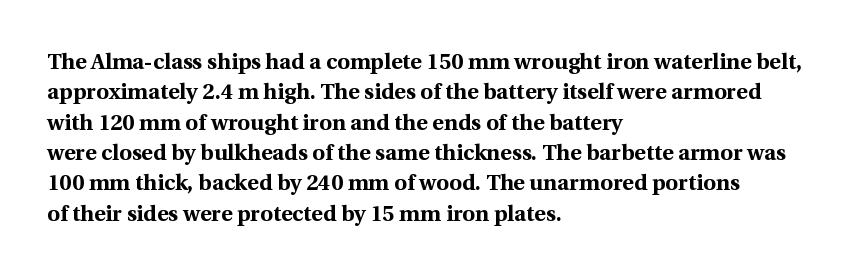
The image shows 22 px bold type, upright; set left-aligned, normal line spacing (1.38x), normal letter spacing, not underlined.
